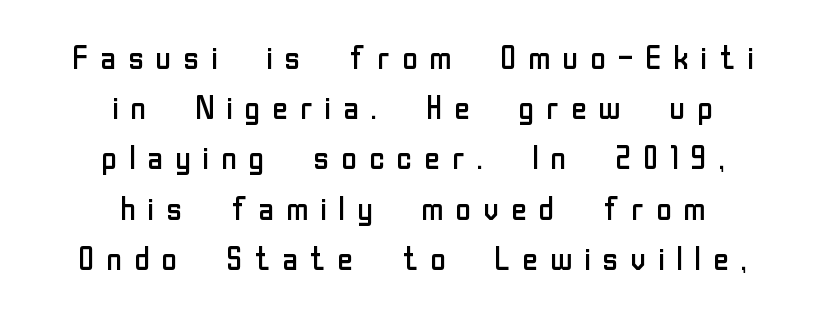
The image shows 32 px regular-weight sans-serif type, upright; set centered, normal line spacing (1.57x), unusually wide letter spacing (+0.28 em), not underlined; low stroke contrast and a medium x-height.
